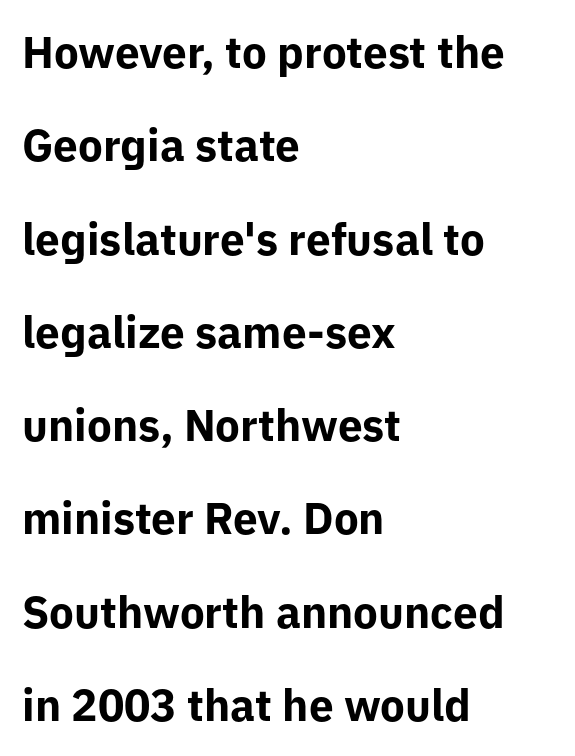
{"serif": "no", "italic": "no", "bold": "yes", "weight": "bold", "width": "normal", "stroke_contrast": "low", "x_height": "medium", "monospaced": "no", "underline": "no", "align": "left", "line_spacing": "loose", "line_spacing_ratio": 2.12, "letter_spacing": "normal", "letter_spacing_em": 0.0, "glyph_px": 44}
